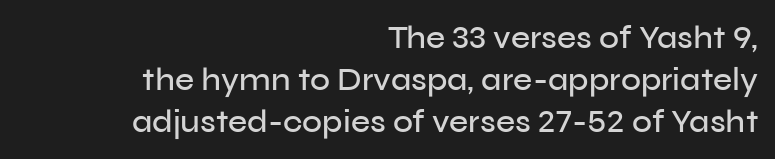
The image shows 33 px sans-serif type, upright; set right-aligned, normal line spacing (1.27x), normal letter spacing, not underlined; low stroke contrast and a medium x-height.
